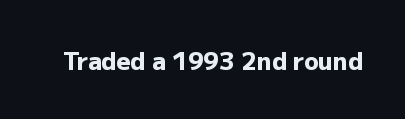
The image shows 24 px bold type, upright; set normal letter spacing, not underlined.
